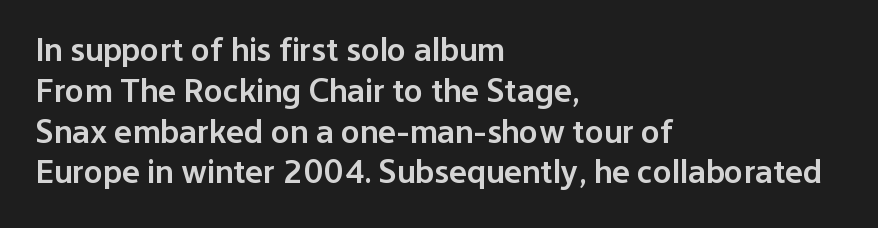
Q: Is the text bold? A: Semi-bold.
Q: Is the text italic (slanted)? A: No, it is upright.
Q: Is the typeface a serif or a sans-serif typeface? A: Sans-serif.
Q: Is the text underlined? A: No.
Q: How is the paragraph aligned? A: Left-aligned.
Q: Is the spacing between letters normal or unusually wide? A: Normal.
Q: Width (condensed, normal, or wide)? A: Normal.
Q: Stroke contrast? A: Low.
Q: x-height? A: Medium.
Q: Monospaced? A: No.
